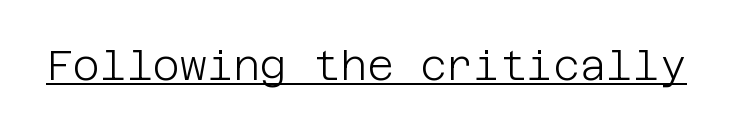
{"serif": "no", "italic": "no", "bold": "no", "weight": "light", "width": "normal", "stroke_contrast": "low", "x_height": "large", "underline": "yes", "letter_spacing": "normal", "letter_spacing_em": 0.0, "glyph_px": 41}
